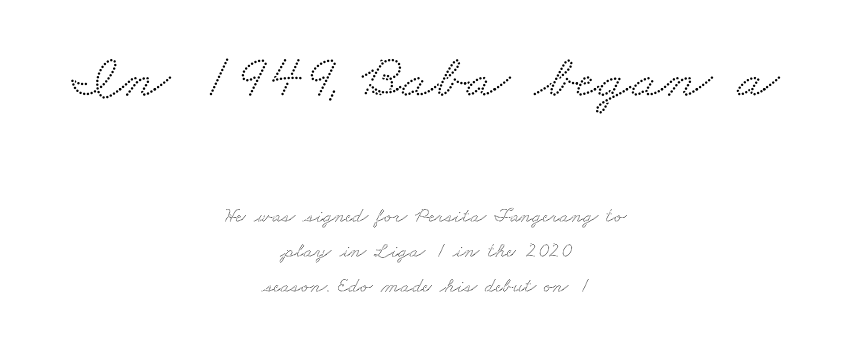
Q: Is the typeface a serif or a sans-serif typeface? A: Serif.
Q: Is the text underlined? A: No.
Q: How is the paragraph aligned? A: Centered.
Q: Is the spacing between letters normal or unusually wide? A: Normal.
Q: Is the spacing between lines tight, normal or loose? A: Normal.
Q: Which block of text is set in a larger size, the first (top) or the second (bottom)? A: The first (top) one.
Q: Width (condensed, normal, or wide)? A: Wide.
Q: Stroke contrast? A: Medium.
Q: x-height? A: Small.
Q: Monospaced? A: No.
